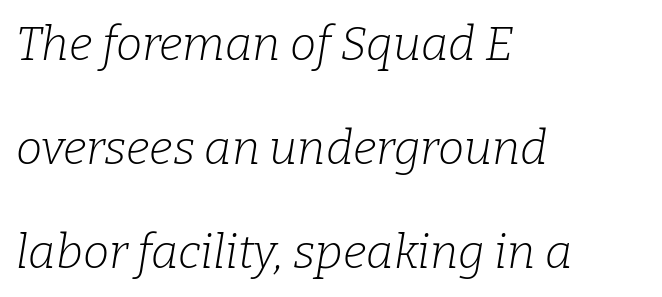
You could not count columns in this text — the font is proportionally spaced. If you drew a ruler down the left edge, every line would touch it. Weight: not bold — regular or lighter. Examine the stroke ends and you'll spot serifs.
